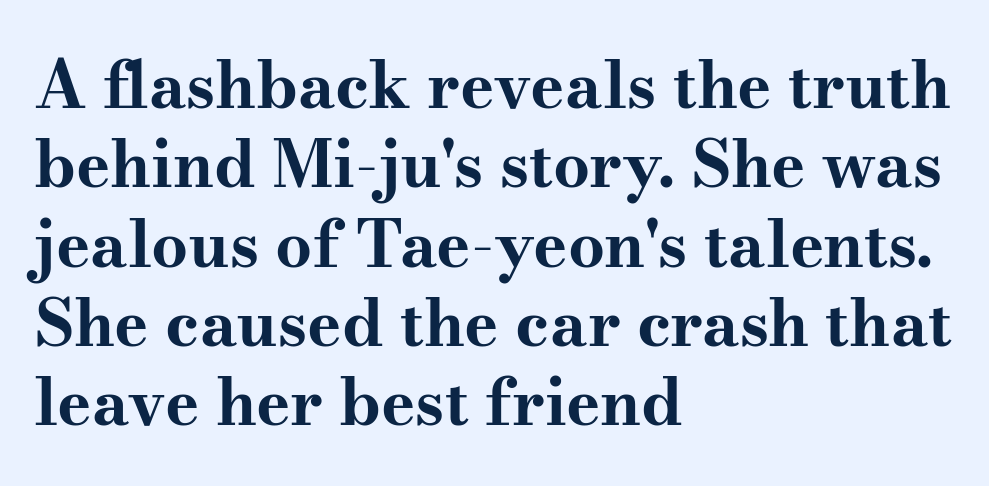
Q: Is the text bold? A: Yes.
Q: Is the text italic (slanted)? A: No, it is upright.
Q: Is the typeface a serif or a sans-serif typeface? A: Serif.
Q: Is the text underlined? A: No.
Q: How is the paragraph aligned? A: Left-aligned.
Q: Is the spacing between letters normal or unusually wide? A: Normal.
Q: Width (condensed, normal, or wide)? A: Wide.
Q: Stroke contrast? A: Medium.
Q: x-height? A: Small.
Q: Monospaced? A: No.
